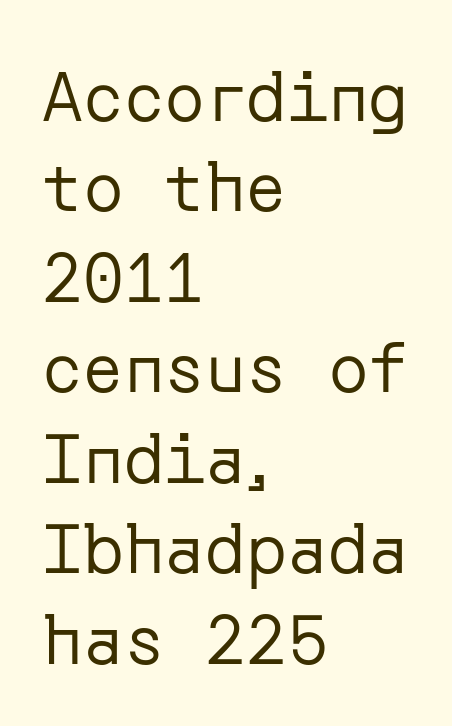
The image shows 68 px regular-weight sans-serif type, upright; set left-aligned, normal line spacing (1.33x), normal letter spacing, not underlined; low stroke contrast and a medium x-height.
